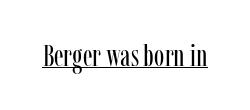
The image shows 31 px regular-weight, condensed serif type, upright; set normal letter spacing, underlined; low stroke contrast and a medium x-height.
